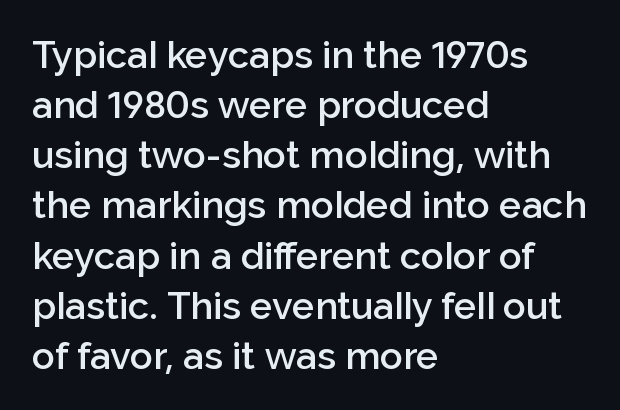
{"serif": "no", "italic": "no", "bold": "semi", "weight": "semibold", "width": "normal", "stroke_contrast": "low", "x_height": "medium", "monospaced": "no", "underline": "no", "align": "left", "line_spacing": "normal", "line_spacing_ratio": 1.32, "letter_spacing": "normal", "letter_spacing_em": 0.0, "glyph_px": 38}
